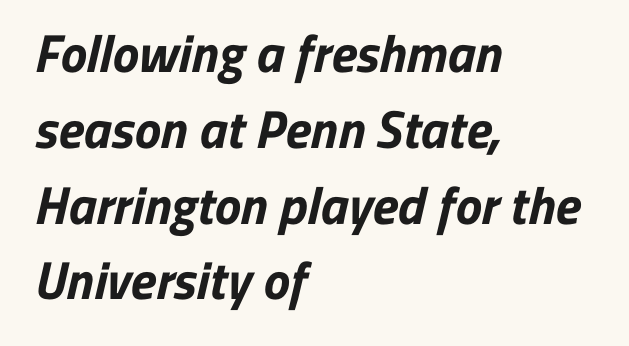
{"serif": "no", "bold": "yes", "weight": "bold", "width": "normal", "stroke_contrast": "low", "x_height": "medium", "monospaced": "no", "underline": "no", "align": "left", "line_spacing": "normal", "line_spacing_ratio": 1.43, "letter_spacing": "normal", "letter_spacing_em": 0.0, "glyph_px": 53}
